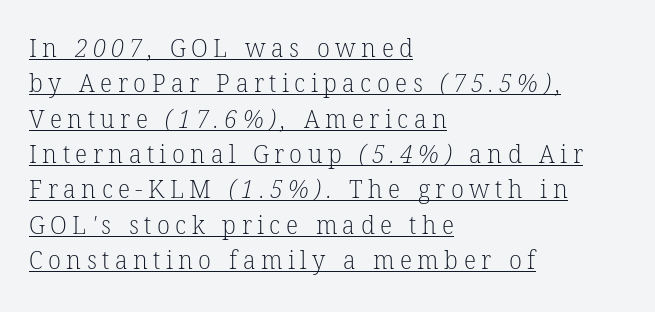
Q: Is the text bold? A: No.
Q: Is the text underlined? A: Yes.
Q: How is the paragraph aligned? A: Left-aligned.
Q: Is the spacing between letters normal or unusually wide? A: Unusually wide.
Q: Is the spacing between lines tight, normal or loose? A: Normal.
